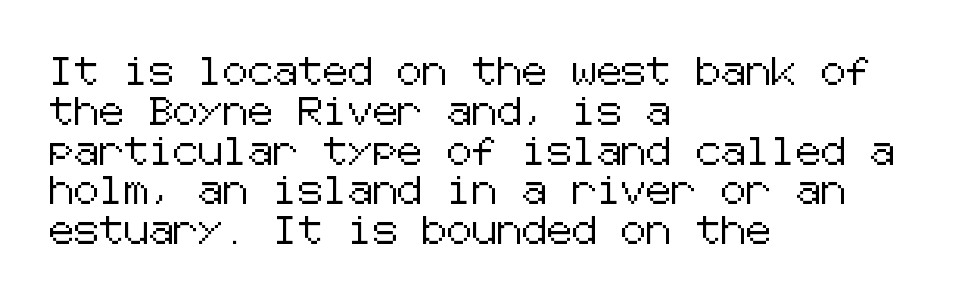
The image shows 28 px sans-serif type, upright; set left-aligned, normal line spacing (1.42x), normal letter spacing, not underlined; low stroke contrast and a medium x-height.
